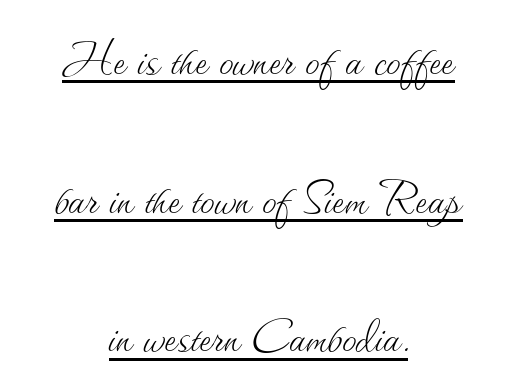
What stands out about the letter spacing? Nothing — it is the standard amount. No letter is thick-stroked: the sample isn't bold. Horizontal bands of white between lines are thick stripes. The face used here is proportionally spaced, like ordinary book or web type.
